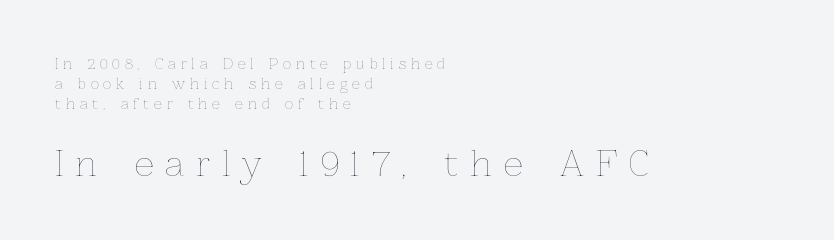
Q: Is the text bold? A: No.
Q: Is the text italic (slanted)? A: No, it is upright.
Q: Is the text underlined? A: No.
Q: How is the paragraph aligned? A: Left-aligned.
Q: Is the spacing between letters normal or unusually wide? A: Unusually wide.
Q: Is the spacing between lines tight, normal or loose? A: Normal.
Q: Which block of text is set in a larger size, the first (top) or the second (bottom)? A: The second (bottom) one.
Q: Width (condensed, normal, or wide)? A: Normal.
Q: Stroke contrast? A: Low.
Q: x-height? A: Medium.
Q: Monospaced? A: No.
